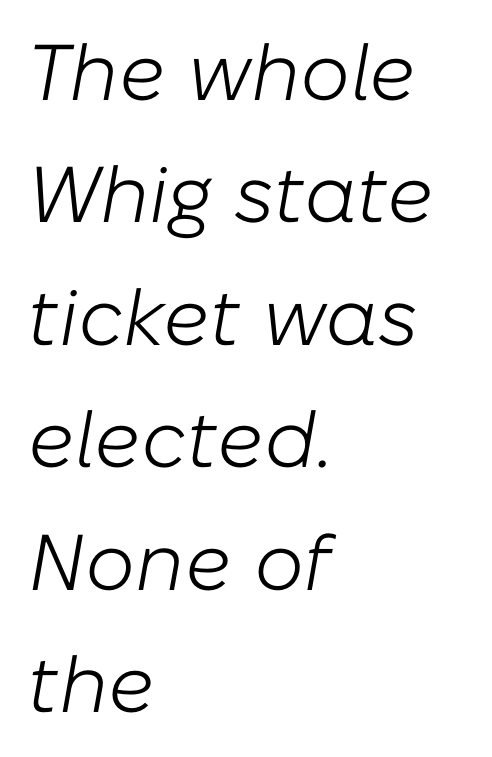
{"italic": "yes", "lean": "right", "slant_degrees": 10, "bold": "no", "weight": "light", "width": "normal", "stroke_contrast": "low", "x_height": "medium", "monospaced": "no", "underline": "no", "align": "left", "line_spacing": "normal", "line_spacing_ratio": 1.55, "letter_spacing": "normal", "letter_spacing_em": 0.0, "glyph_px": 79}
